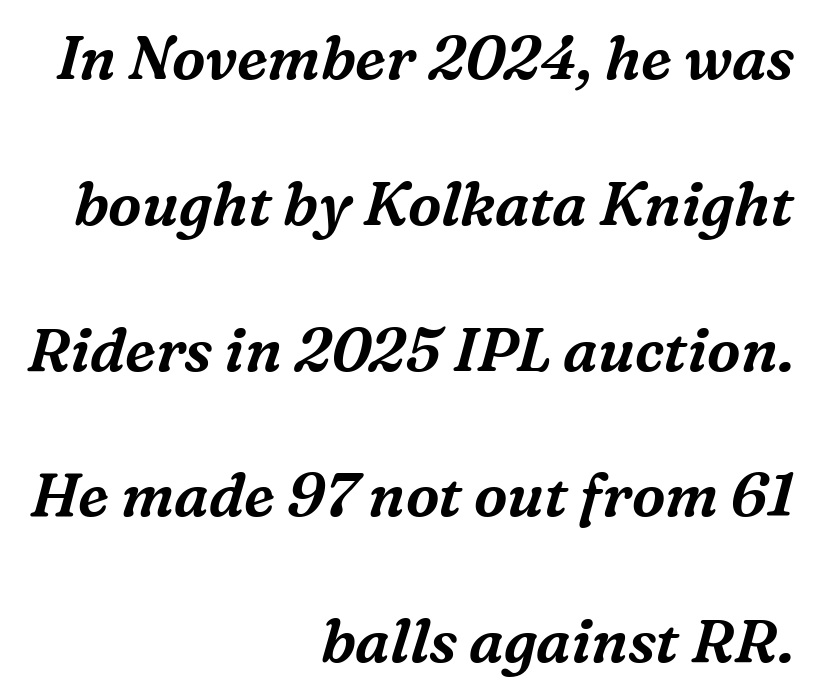
Q: Is the text italic (slanted)? A: Yes, it leans right by about 16 degrees.
Q: Is the typeface a serif or a sans-serif typeface? A: Serif.
Q: Is the text underlined? A: No.
Q: How is the paragraph aligned? A: Right-aligned.
Q: Is the spacing between letters normal or unusually wide? A: Normal.
Q: Is the spacing between lines tight, normal or loose? A: Loose.
Q: Width (condensed, normal, or wide)? A: Normal.
Q: Stroke contrast? A: Medium.
Q: x-height? A: Medium.
Q: Monospaced? A: No.
